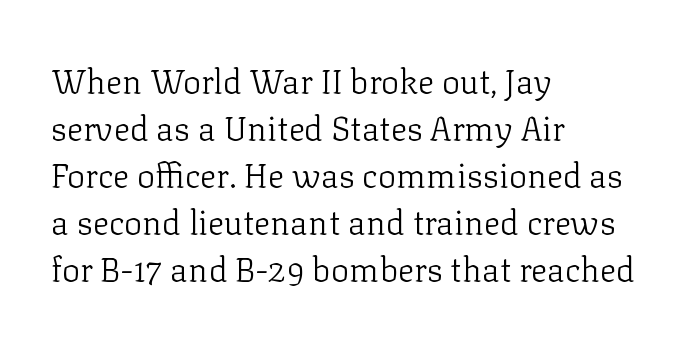
The image shows 34 px light serif type, upright; set left-aligned, normal line spacing (1.38x), normal letter spacing, not underlined; low stroke contrast and a medium x-height.
